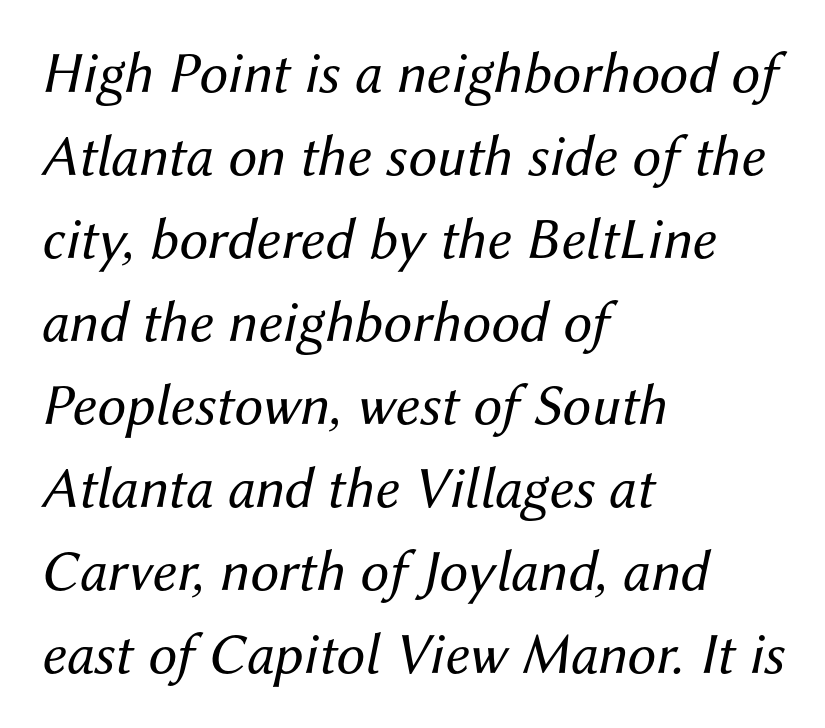
Is the stroke heavy? The answer is a plain regular-or-lighter. These lines keep a tight, regular rhythm from letter to letter. The passage is arranged the way most books set body copy — flush left. Baseline-to-baseline distance is the conventional proportion of letter height. Tall strokes in this sample are angled rather than plumb.
